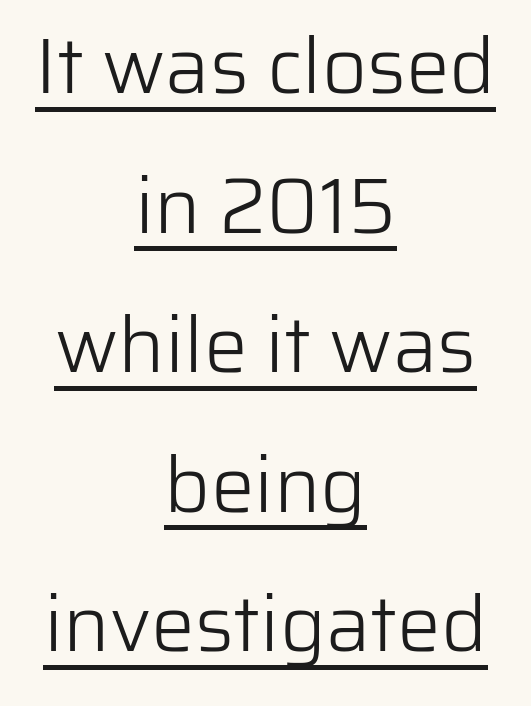
Centered paragraph, ragged on both sides. This sample uses a sans-serif face. This sample has the flowing, uneven cadence of proportional lettering. These lines keep a tight, regular rhythm from letter to letter.
